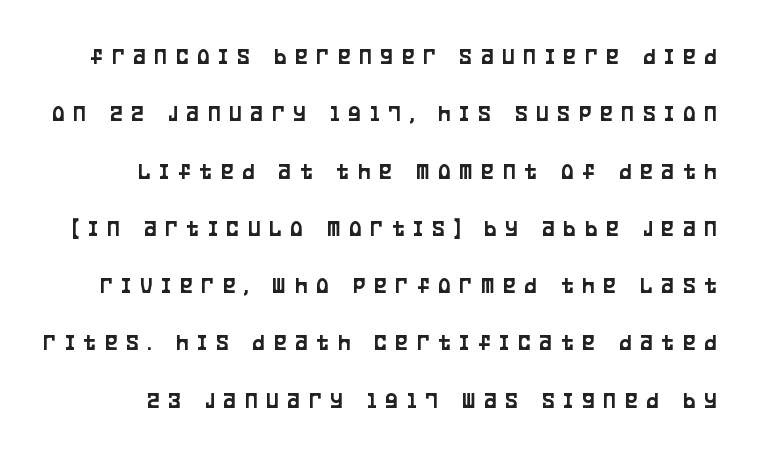
Q: Is the text italic (slanted)? A: No, it is upright.
Q: Is the text underlined? A: No.
Q: Is the spacing between letters normal or unusually wide? A: Unusually wide.
Q: Is the spacing between lines tight, normal or loose? A: Loose.
